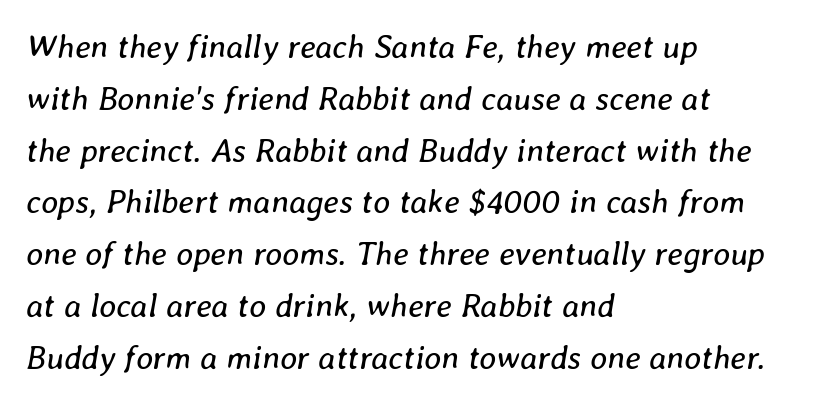
{"italic": "yes", "lean": "right", "slant_degrees": 8, "bold": "no", "weight": "regular", "width": "normal", "stroke_contrast": "low", "x_height": "medium", "monospaced": "no", "underline": "no", "align": "left", "line_spacing": "normal", "line_spacing_ratio": 1.57, "letter_spacing": "normal", "letter_spacing_em": 0.0, "glyph_px": 33}
